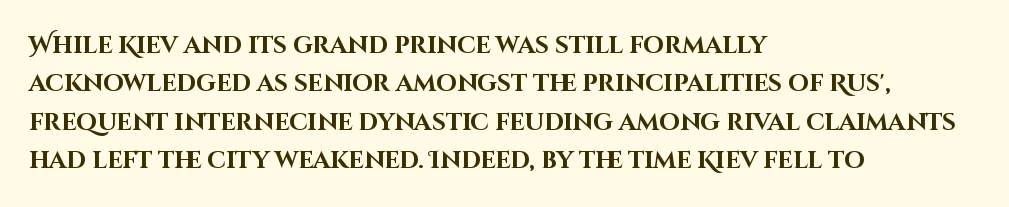
Q: Is the text bold? A: Yes.
Q: Is the text italic (slanted)? A: No, it is upright.
Q: Is the text underlined? A: No.
Q: How is the paragraph aligned? A: Left-aligned.
Q: Is the spacing between letters normal or unusually wide? A: Normal.
Q: Is the spacing between lines tight, normal or loose? A: Normal.
